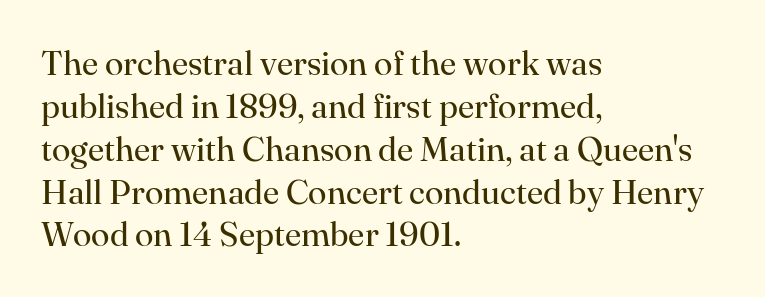
{"serif": "yes", "italic": "no", "bold": "no", "weight": "regular", "width": "normal", "stroke_contrast": "high", "x_height": "small", "monospaced": "no", "underline": "no", "align": "left", "line_spacing": "normal", "line_spacing_ratio": 1.26, "letter_spacing": "normal", "letter_spacing_em": 0.0, "glyph_px": 34}
